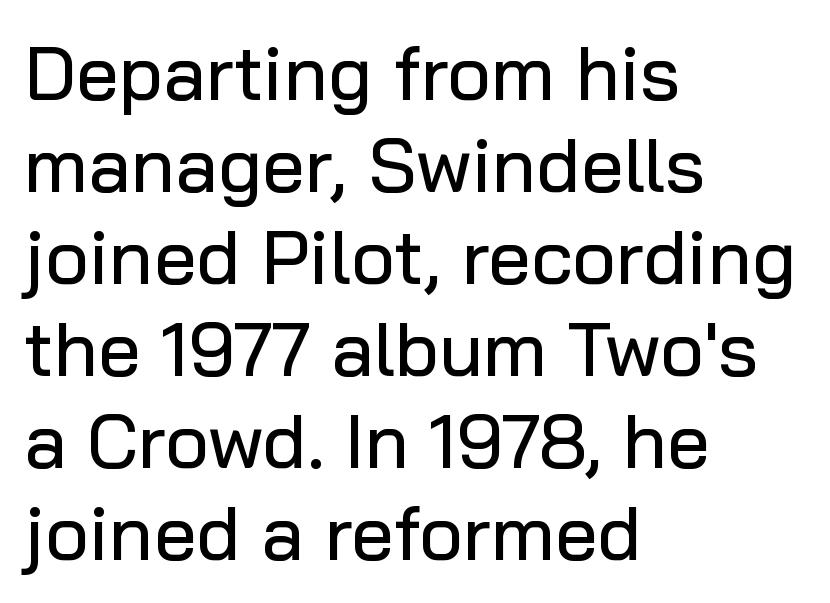
Q: Is the text italic (slanted)? A: No, it is upright.
Q: Is the typeface a serif or a sans-serif typeface? A: Sans-serif.
Q: Is the text underlined? A: No.
Q: How is the paragraph aligned? A: Left-aligned.
Q: Is the spacing between letters normal or unusually wide? A: Normal.
Q: Width (condensed, normal, or wide)? A: Normal.
Q: Stroke contrast? A: Low.
Q: x-height? A: Medium.
Q: Monospaced? A: No.
